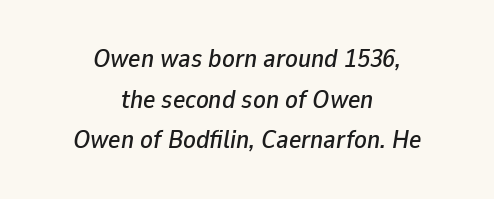
{"italic": "yes", "lean": "right", "slant_degrees": 9, "underline": "no", "align": "center", "line_spacing": "normal", "line_spacing_ratio": 1.56, "letter_spacing": "normal", "letter_spacing_em": 0.0, "glyph_px": 26}
